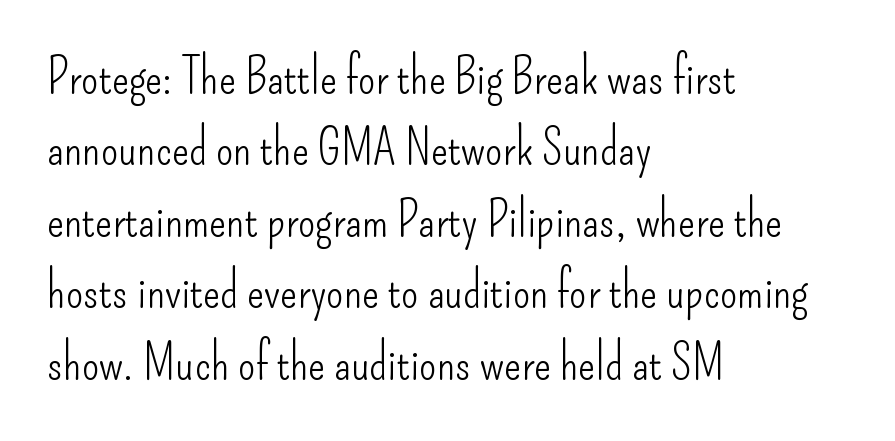
The image shows 50 px light, condensed sans-serif type, upright; set left-aligned, normal line spacing (1.43x), normal letter spacing, not underlined; low stroke contrast and a small x-height.
